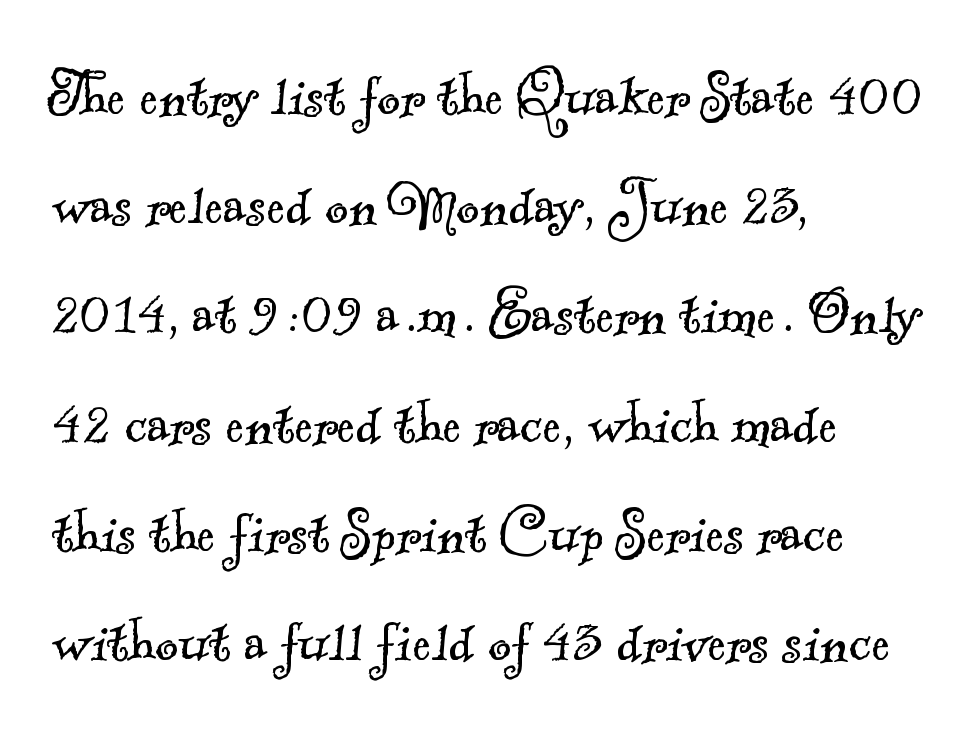
The image shows 70 px light serif type; set left-aligned, normal line spacing (1.56x), normal letter spacing, not underlined; a small x-height.
